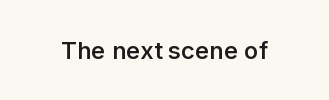
Quick note: underline off. Rendered with straight, roman letterforms. Each word holds together tightly as a unit, with standard inter-letter gaps. Slightly chunky letters — semibold, I'd say, not full bold.
